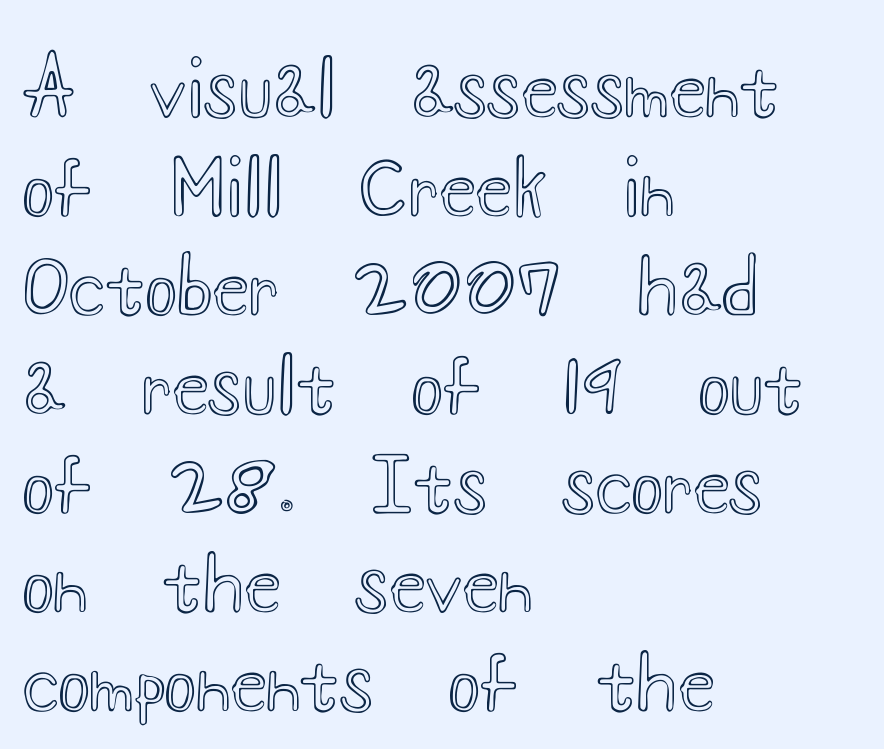
{"italic": "no", "width": "wide", "x_height": "small", "monospaced": "no", "underline": "no", "align": "left", "line_spacing": "normal", "line_spacing_ratio": 1.32, "letter_spacing": "normal", "letter_spacing_em": 0.0, "glyph_px": 75}
